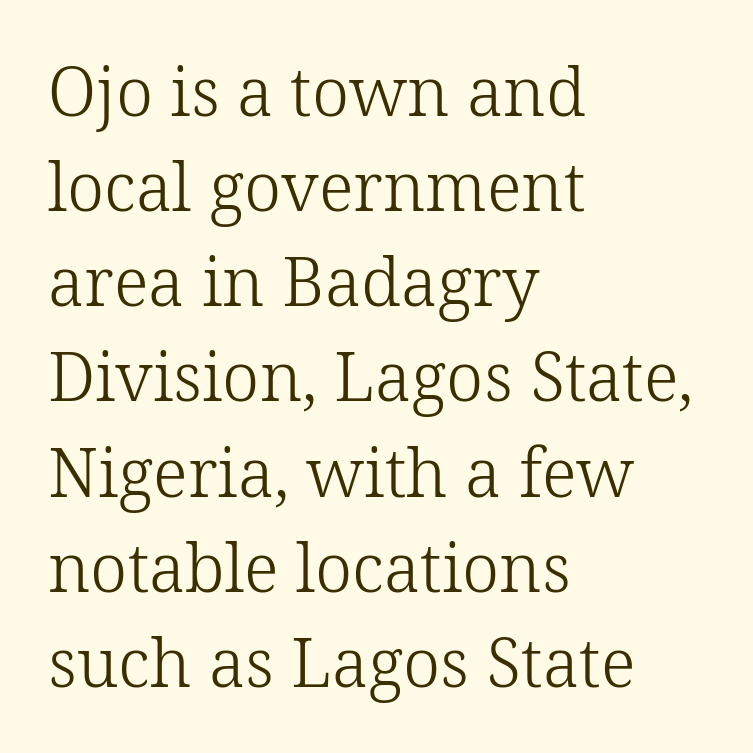
The image shows 67 px light serif type, upright; set left-aligned, normal line spacing (1.42x), normal letter spacing, not underlined; low stroke contrast and a medium x-height.
